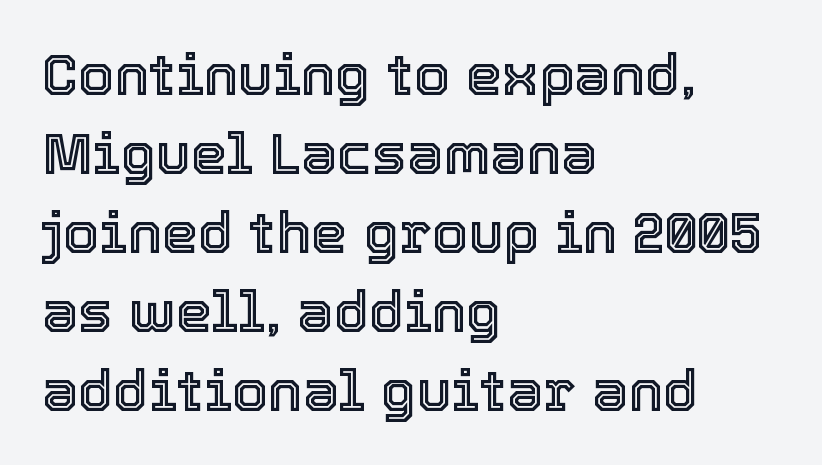
{"italic": "no", "width": "normal", "x_height": "medium", "monospaced": "no", "underline": "no", "align": "left", "line_spacing": "normal", "line_spacing_ratio": 1.36, "letter_spacing": "normal", "letter_spacing_em": 0.0, "glyph_px": 58}
